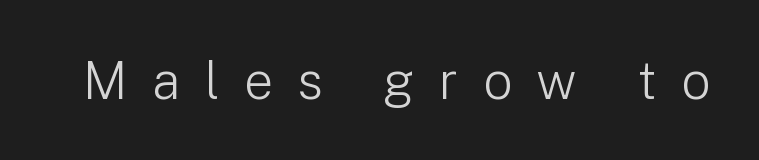
The image shows 52 px light sans-serif type, upright; set unusually wide letter spacing (+0.46 em), not underlined; low stroke contrast and a medium x-height.
